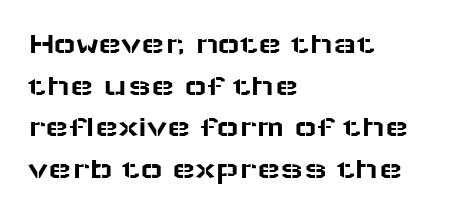
The image shows 31 px wide sans-serif type, upright; set left-aligned, normal line spacing (1.34x), normal letter spacing, not underlined; low stroke contrast and a medium x-height.
